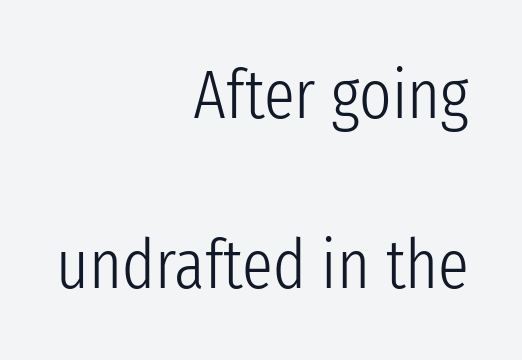
Q: Is the text bold? A: No.
Q: Is the text italic (slanted)? A: No, it is upright.
Q: Is the typeface a serif or a sans-serif typeface? A: Sans-serif.
Q: Is the text underlined? A: No.
Q: How is the paragraph aligned? A: Right-aligned.
Q: Is the spacing between letters normal or unusually wide? A: Normal.
Q: Is the spacing between lines tight, normal or loose? A: Loose.
Q: Width (condensed, normal, or wide)? A: Condensed.
Q: Stroke contrast? A: Low.
Q: x-height? A: Medium.
Q: Monospaced? A: No.
